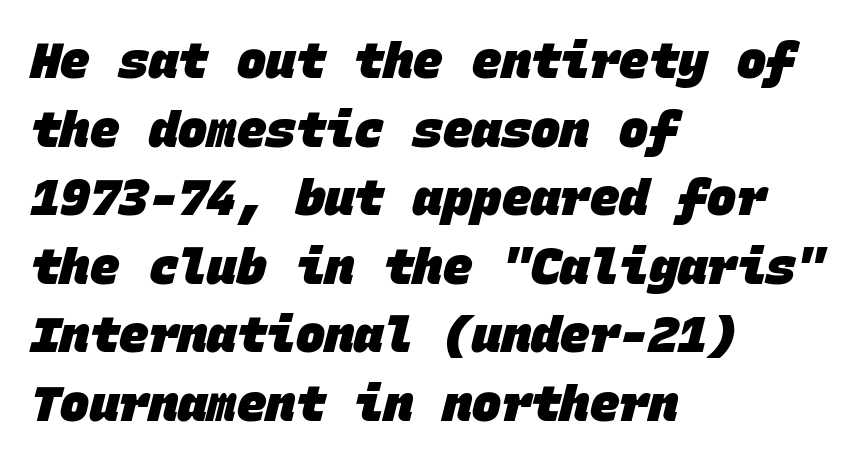
Q: Is the text bold? A: Yes.
Q: Is the typeface a serif or a sans-serif typeface? A: Sans-serif.
Q: Is the text underlined? A: No.
Q: How is the paragraph aligned? A: Left-aligned.
Q: Is the spacing between letters normal or unusually wide? A: Normal.
Q: Is the spacing between lines tight, normal or loose? A: Normal.
Q: Width (condensed, normal, or wide)? A: Normal.
Q: Stroke contrast? A: Low.
Q: x-height? A: Large.
Q: Monospaced? A: Yes.
